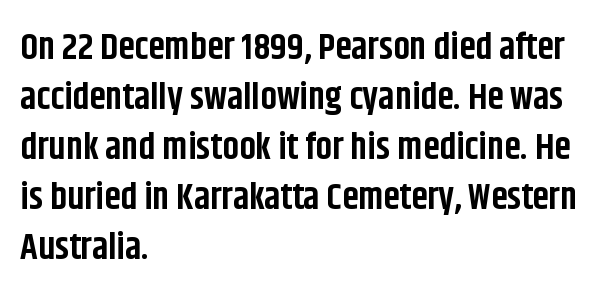
{"serif": "no", "italic": "no", "bold": "yes", "weight": "bold", "width": "condensed", "stroke_contrast": "low", "x_height": "large", "monospaced": "no", "underline": "no", "align": "left", "line_spacing": "normal", "line_spacing_ratio": 1.35, "letter_spacing": "normal", "letter_spacing_em": 0.0, "glyph_px": 37}
